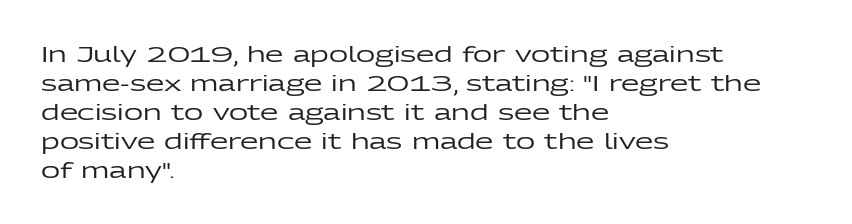
{"italic": "no", "underline": "no", "align": "left", "line_spacing": "normal", "line_spacing_ratio": 1.38, "letter_spacing": "normal", "letter_spacing_em": 0.0, "glyph_px": 21}
